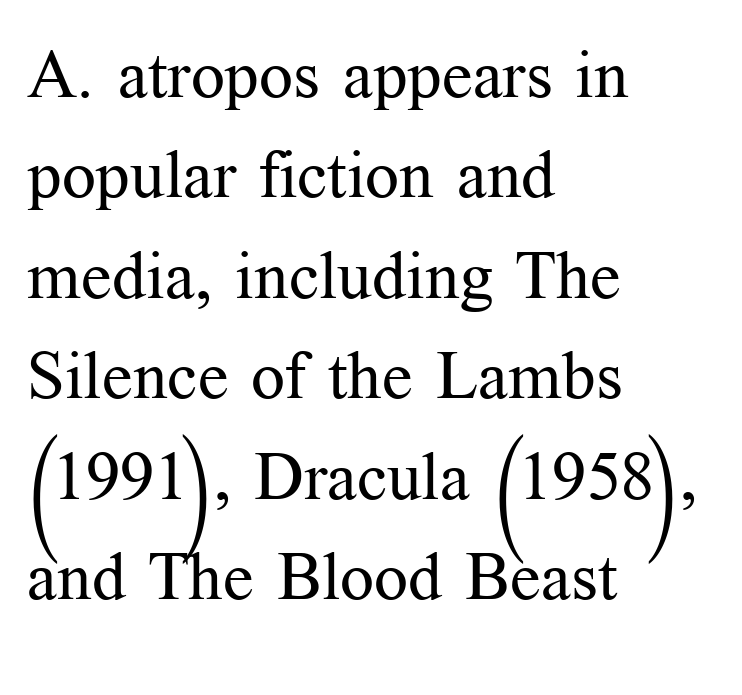
{"serif": "yes", "italic": "no", "bold": "no", "weight": "regular", "width": "normal", "stroke_contrast": "medium", "x_height": "medium", "monospaced": "no", "underline": "no", "align": "left", "line_spacing": "normal", "line_spacing_ratio": 1.5, "letter_spacing": "normal", "letter_spacing_em": 0.0, "glyph_px": 67}
